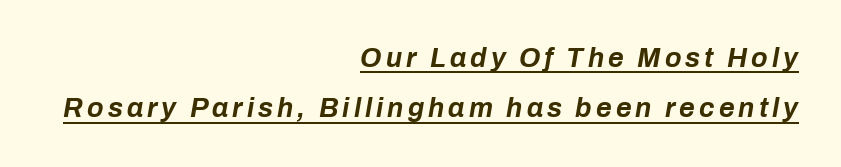
Does the weight exceed regular? Yes, all the way to bold. Check the space under the baseline: a stroke is drawn there. Every row of glyphs terminates at an identical x-position on the right. A typesetter would mark this as italic.
